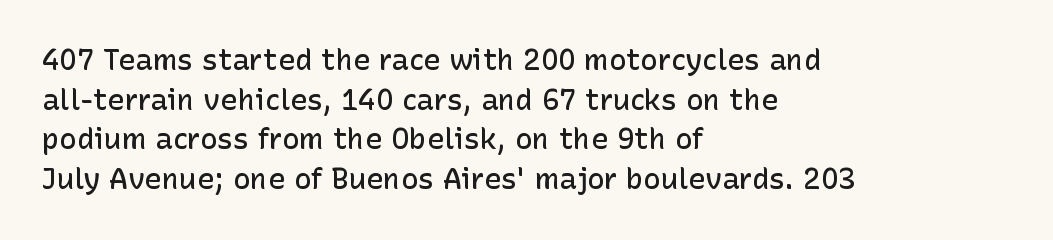
{"serif": "no", "italic": "no", "bold": "semi", "weight": "semibold", "width": "normal", "stroke_contrast": "low", "x_height": "medium", "monospaced": "no", "underline": "no", "align": "left", "line_spacing": "normal", "line_spacing_ratio": 1.37, "letter_spacing": "normal", "letter_spacing_em": 0.0, "glyph_px": 29}
